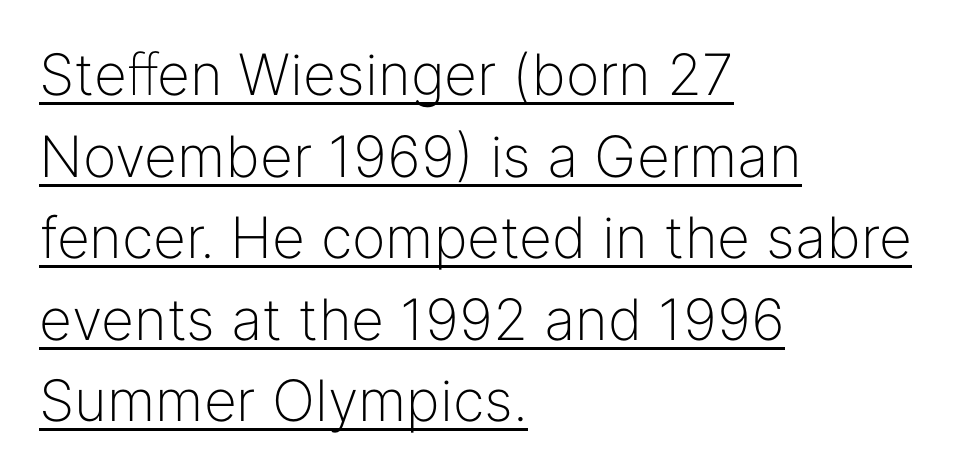
Q: Is the text bold? A: No.
Q: Is the text italic (slanted)? A: No, it is upright.
Q: Is the typeface a serif or a sans-serif typeface? A: Sans-serif.
Q: Is the text underlined? A: Yes.
Q: How is the paragraph aligned? A: Left-aligned.
Q: Is the spacing between letters normal or unusually wide? A: Normal.
Q: Is the spacing between lines tight, normal or loose? A: Normal.
Q: Width (condensed, normal, or wide)? A: Normal.
Q: Stroke contrast? A: Low.
Q: x-height? A: Medium.
Q: Monospaced? A: No.
